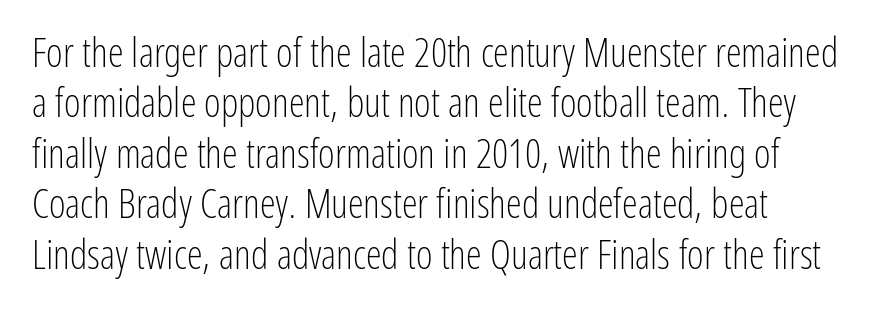
Q: Is the text bold? A: No.
Q: Is the text italic (slanted)? A: No, it is upright.
Q: Is the typeface a serif or a sans-serif typeface? A: Sans-serif.
Q: Is the text underlined? A: No.
Q: How is the paragraph aligned? A: Left-aligned.
Q: Is the spacing between letters normal or unusually wide? A: Normal.
Q: Is the spacing between lines tight, normal or loose? A: Normal.
Q: Width (condensed, normal, or wide)? A: Condensed.
Q: Stroke contrast? A: Low.
Q: x-height? A: Medium.
Q: Monospaced? A: No.
